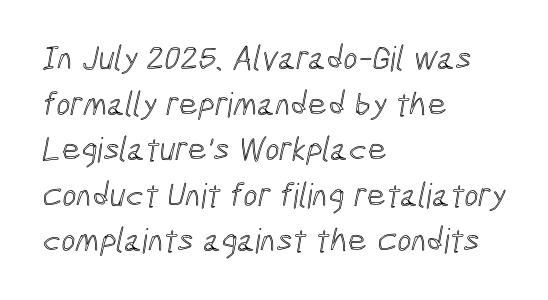
Q: Is the text underlined? A: No.
Q: How is the paragraph aligned? A: Left-aligned.
Q: Is the spacing between letters normal or unusually wide? A: Normal.
Q: Is the spacing between lines tight, normal or loose? A: Normal.
Q: Width (condensed, normal, or wide)? A: Condensed.
Q: x-height? A: Medium.
Q: Monospaced? A: No.
